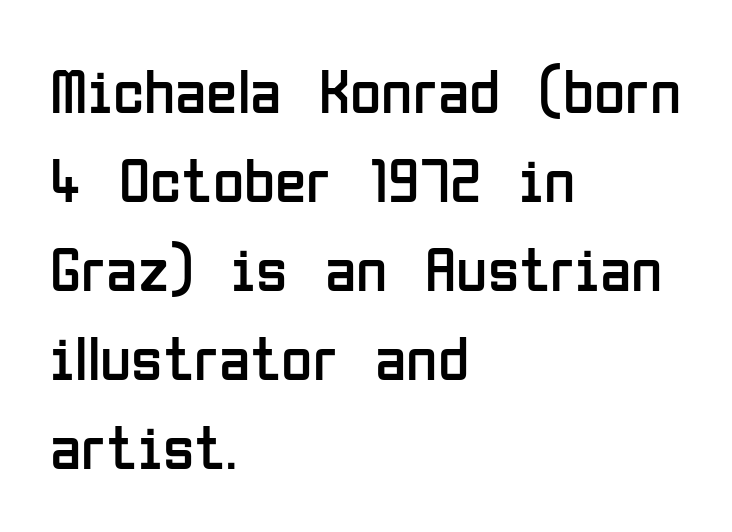
The image shows 64 px regular-weight, condensed sans-serif type, upright; set left-aligned, normal line spacing (1.39x), normal letter spacing, not underlined; low stroke contrast and a medium x-height.
